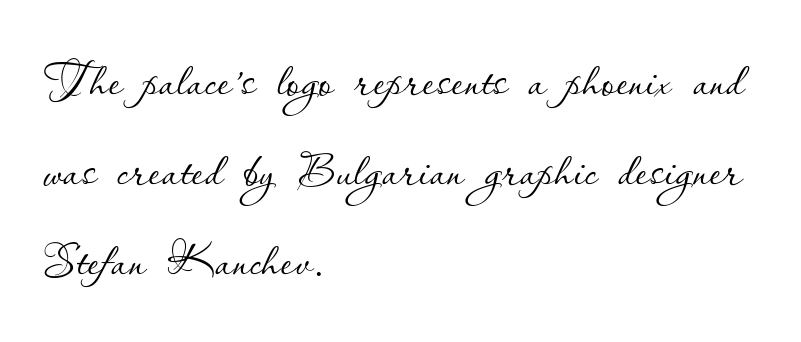
The image shows 66 px thin type; set left-aligned, normal line spacing (1.36x), normal letter spacing, not underlined; low stroke contrast and a small x-height.
